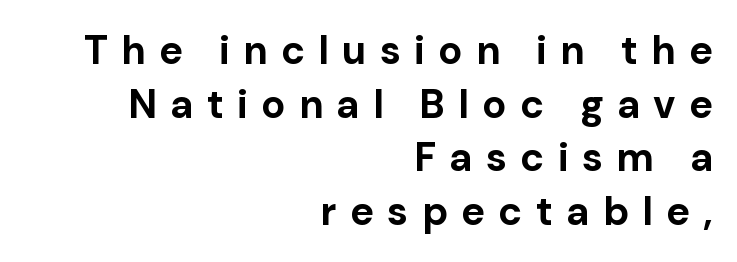
{"serif": "no", "italic": "no", "bold": "yes", "weight": "bold", "width": "normal", "stroke_contrast": "low", "x_height": "medium", "monospaced": "no", "underline": "no", "align": "right", "line_spacing": "normal", "line_spacing_ratio": 1.34, "letter_spacing": "wide", "letter_spacing_em": 0.33, "glyph_px": 40}
